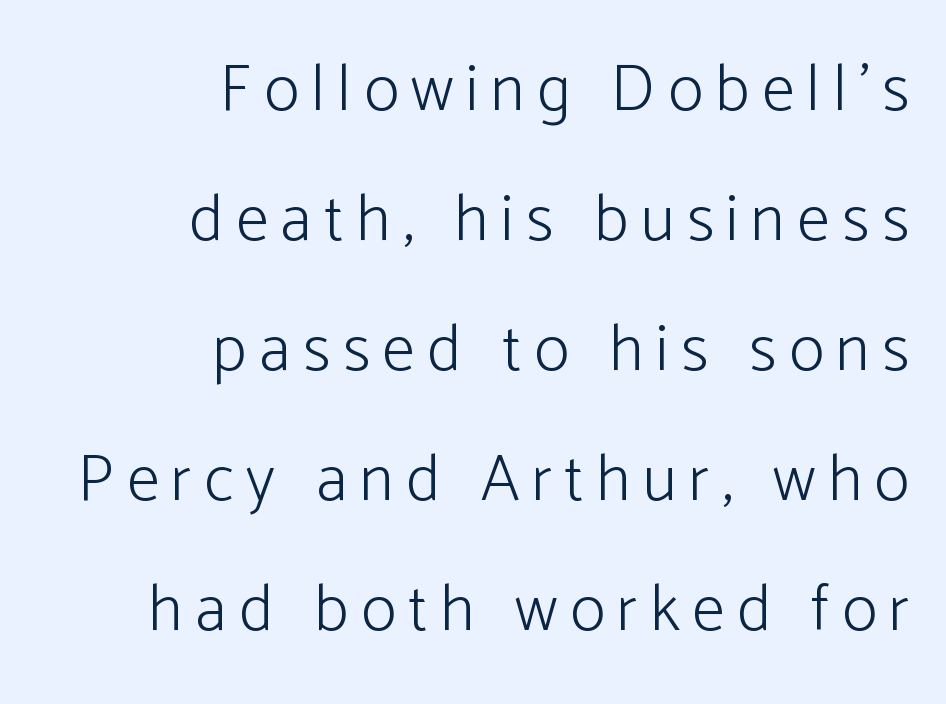
{"serif": "no", "italic": "no", "bold": "no", "weight": "light", "width": "normal", "stroke_contrast": "low", "x_height": "medium", "monospaced": "no", "underline": "no", "align": "right", "line_spacing": "loose", "line_spacing_ratio": 1.97, "glyph_px": 66}
